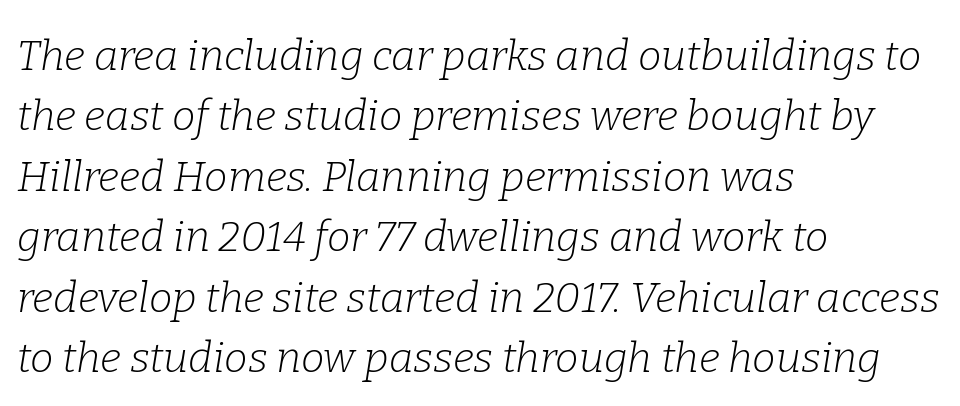
{"serif": "yes", "italic": "yes", "lean": "right", "slant_degrees": 9, "bold": "no", "weight": "light", "width": "normal", "stroke_contrast": "low", "x_height": "medium", "monospaced": "no", "underline": "no", "align": "left", "line_spacing": "normal", "line_spacing_ratio": 1.44, "letter_spacing": "normal", "letter_spacing_em": 0.0, "glyph_px": 42}
